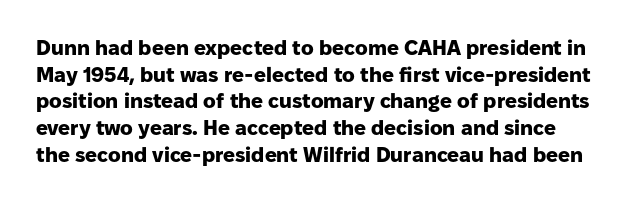
{"italic": "no", "bold": "yes", "underline": "no", "line_spacing": "normal", "line_spacing_ratio": 1.27, "letter_spacing": "normal", "letter_spacing_em": 0.0, "glyph_px": 21}
